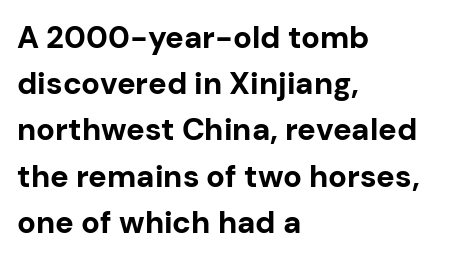
The image shows 31 px bold sans-serif type, upright; set left-aligned, normal line spacing (1.49x), normal letter spacing, not underlined; low stroke contrast and a medium x-height.
